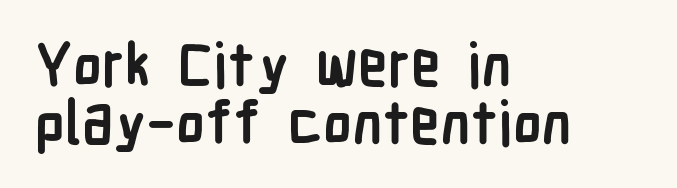
The image shows 60 px semibold, condensed sans-serif type, upright; set left-aligned, tight line spacing (0.96x), normal letter spacing, not underlined; low stroke contrast and a medium x-height.
